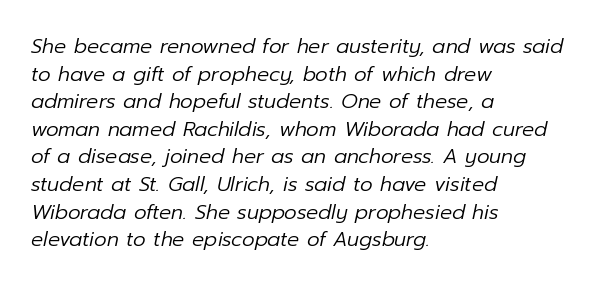
{"italic": "yes", "lean": "right", "slant_degrees": 12, "bold": "no", "underline": "no", "align": "left", "line_spacing": "normal", "line_spacing_ratio": 1.38, "letter_spacing": "normal", "letter_spacing_em": 0.0, "glyph_px": 20}
